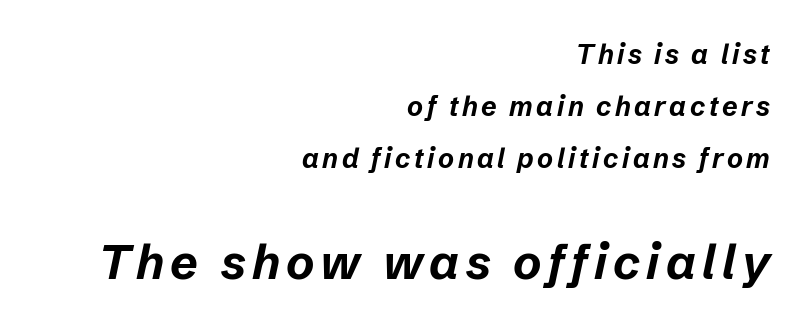
Q: Is the text bold? A: Yes.
Q: Is the text italic (slanted)? A: Yes, it leans right by about 12 degrees.
Q: Is the text underlined? A: No.
Q: How is the paragraph aligned? A: Right-aligned.
Q: Is the spacing between lines tight, normal or loose? A: Loose.
Q: Which block of text is set in a larger size, the first (top) or the second (bottom)? A: The second (bottom) one.
Q: Width (condensed, normal, or wide)? A: Normal.
Q: Stroke contrast? A: Low.
Q: x-height? A: Medium.
Q: Monospaced? A: No.
